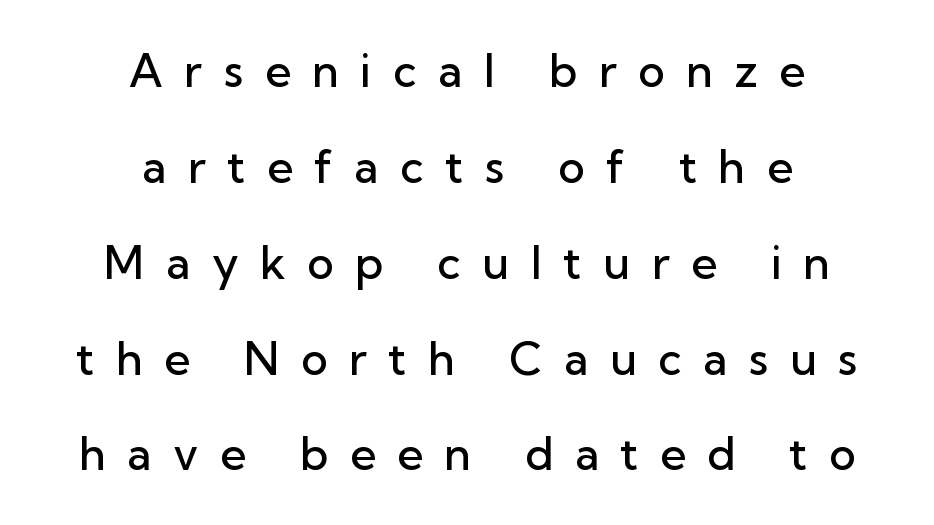
Q: Is the text bold? A: Semi-bold.
Q: Is the text italic (slanted)? A: No, it is upright.
Q: Is the typeface a serif or a sans-serif typeface? A: Sans-serif.
Q: Is the text underlined? A: No.
Q: How is the paragraph aligned? A: Centered.
Q: Is the spacing between letters normal or unusually wide? A: Unusually wide.
Q: Is the spacing between lines tight, normal or loose? A: Loose.
Q: Width (condensed, normal, or wide)? A: Normal.
Q: Stroke contrast? A: Low.
Q: x-height? A: Medium.
Q: Monospaced? A: No.
